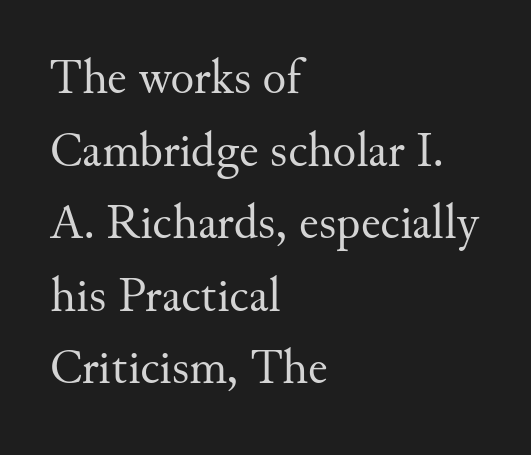
The image shows 49 px regular-weight serif type, upright; set left-aligned, normal line spacing (1.48x), normal letter spacing, not underlined; medium stroke contrast and a small x-height.
